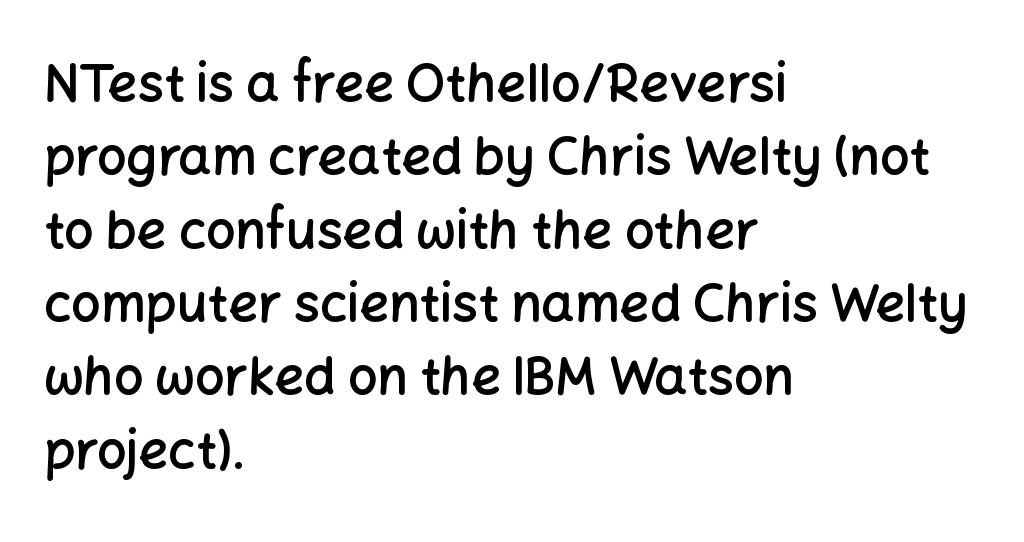
The image shows 52 px semibold sans-serif type, upright; set left-aligned, normal line spacing (1.41x), normal letter spacing, not underlined; low stroke contrast and a medium x-height.
